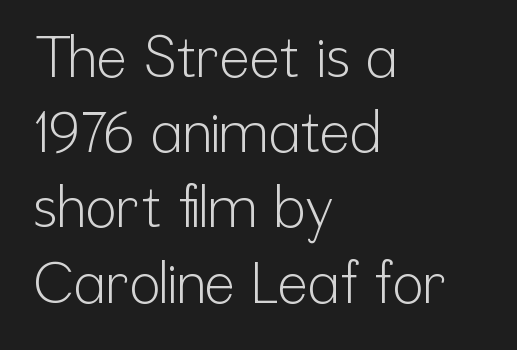
Q: Is the text bold? A: No.
Q: Is the text italic (slanted)? A: No, it is upright.
Q: Is the typeface a serif or a sans-serif typeface? A: Sans-serif.
Q: Is the text underlined? A: No.
Q: How is the paragraph aligned? A: Left-aligned.
Q: Is the spacing between letters normal or unusually wide? A: Normal.
Q: Is the spacing between lines tight, normal or loose? A: Normal.
Q: Width (condensed, normal, or wide)? A: Condensed.
Q: Stroke contrast? A: Low.
Q: x-height? A: Medium.
Q: Monospaced? A: No.
